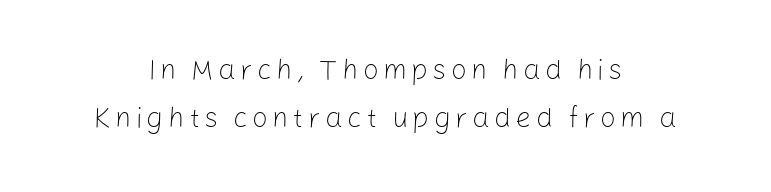
Italic? Not at all — the glyphs are vertical. No letter is thick-stroked: the sample isn't bold. This sample uses a sans-serif face. Beneath every word, the page is bare. Note the varied advance widths — an 'i' is clearly narrower than an 'm'. Horizontally, the lines are justified to the midpoint only.
